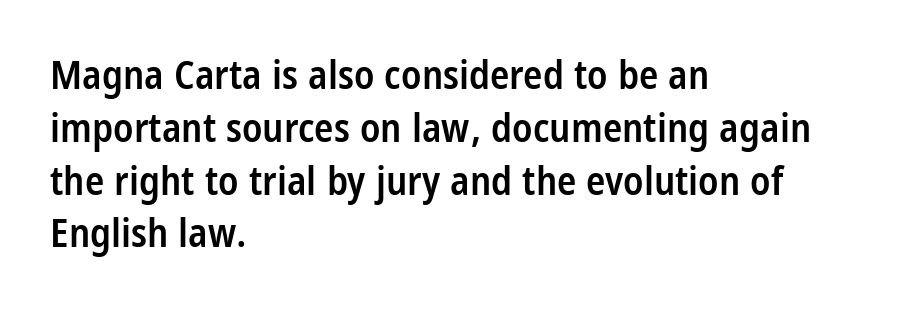
Q: Is the text bold? A: Semi-bold.
Q: Is the text italic (slanted)? A: No, it is upright.
Q: Is the typeface a serif or a sans-serif typeface? A: Sans-serif.
Q: Is the text underlined? A: No.
Q: How is the paragraph aligned? A: Left-aligned.
Q: Is the spacing between letters normal or unusually wide? A: Normal.
Q: Is the spacing between lines tight, normal or loose? A: Normal.
Q: Width (condensed, normal, or wide)? A: Condensed.
Q: Stroke contrast? A: Low.
Q: x-height? A: Large.
Q: Monospaced? A: No.
